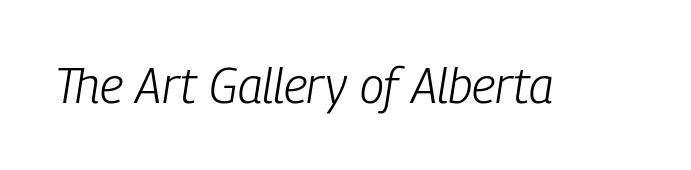
Letters rest on an invisible, unmarked baseline. Do the characters align in a grid? No, the font is proportional. Rendered with sloped, italic letterforms. Short note: letters normally spaced. The letters look calm and open, with moderate or lighter stems.
